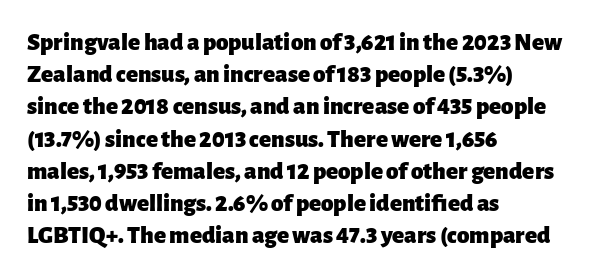
Q: Is the text bold? A: Yes.
Q: Is the text italic (slanted)? A: No, it is upright.
Q: Is the text underlined? A: No.
Q: How is the paragraph aligned? A: Left-aligned.
Q: Is the spacing between letters normal or unusually wide? A: Normal.
Q: Is the spacing between lines tight, normal or loose? A: Normal.
